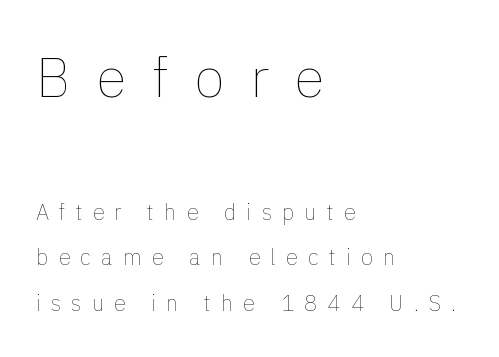
The gap between lines stays unmarked. Airy leading. What stands out about the letter spacing? Its width — letters are far apart. Note the varied advance widths — an 'i' is clearly narrower than an 'm'. Where is the straight margin? On the left. The composition opens big and finishes small.
